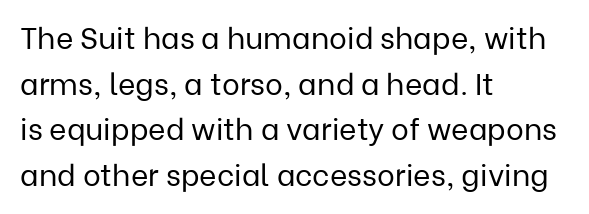
{"serif": "no", "italic": "no", "bold": "no", "weight": "regular", "width": "normal", "stroke_contrast": "low", "x_height": "medium", "monospaced": "no", "underline": "no", "align": "left", "line_spacing": "normal", "line_spacing_ratio": 1.52, "letter_spacing": "normal", "letter_spacing_em": 0.0, "glyph_px": 30}
